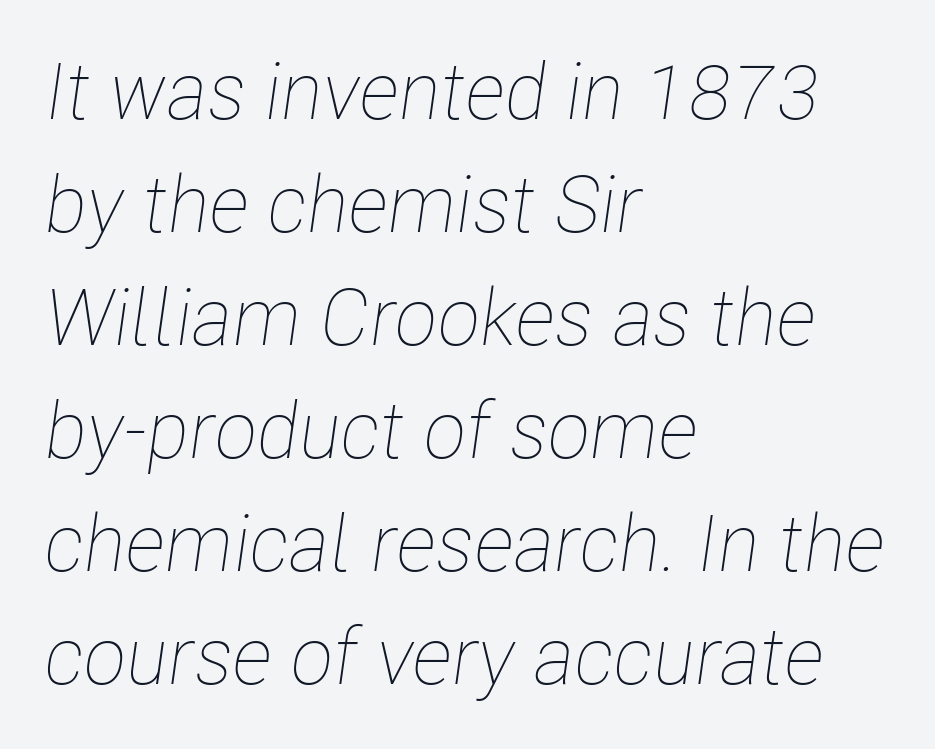
The rendering applies a slant to the glyphs. The face used here is proportionally spaced, like ordinary book or web type. Compared with a centered layout, this one pins lines to the left instead. The passage shown stacks its lines at a standard gap.
